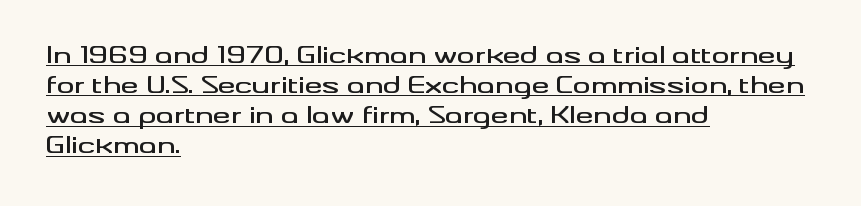
Characters follow at the spacing the type designer built in. The ragged edge is on the right, which tells us the setting is flush left. A baseline rule has been typeset under these characters. Vertical strokes here are truly vertical. The block of text has a typical density, with ordinary space between rows.
